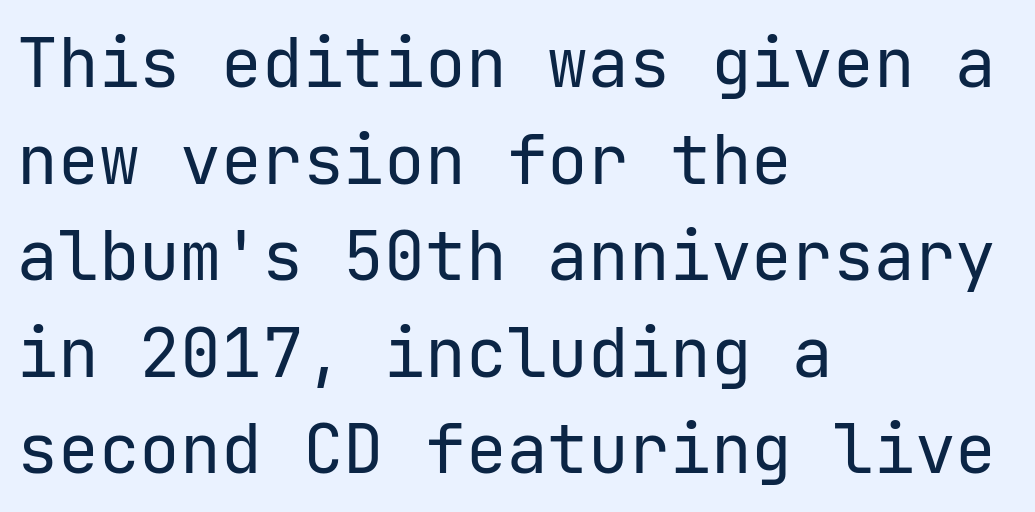
Vertical spacing — default. Nothing unusual about the tracking: characters are spaced as the font intends. Quick note: underline off. Stroke terminals: plain, sans-serif. Stroke mass is kept to a normal reading level or below.
